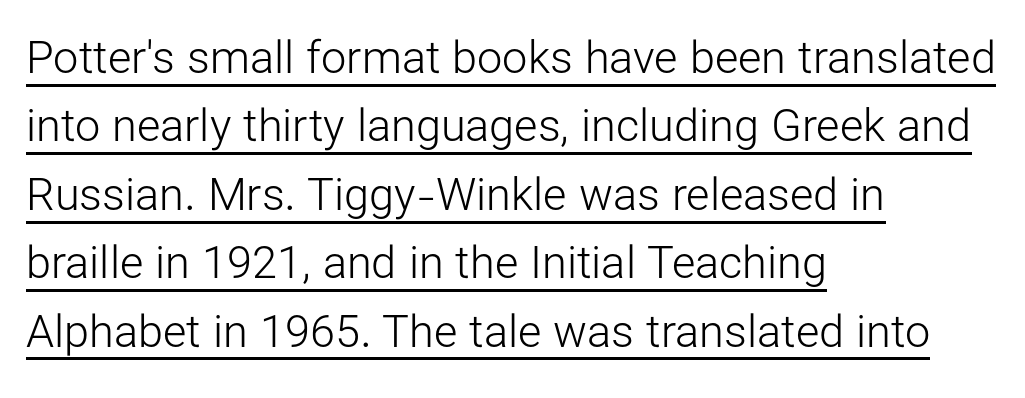
{"serif": "no", "italic": "no", "bold": "no", "weight": "light", "width": "normal", "stroke_contrast": "low", "x_height": "medium", "monospaced": "no", "underline": "yes", "align": "left", "line_spacing": "normal", "line_spacing_ratio": 1.52, "letter_spacing": "normal", "letter_spacing_em": 0.0, "glyph_px": 45}
